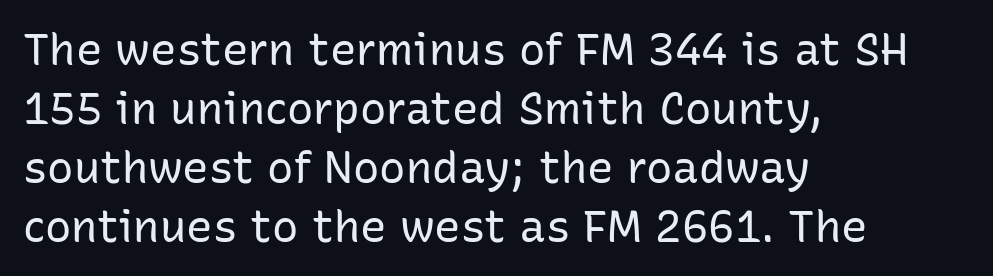
The image shows 44 px regular-weight sans-serif type, upright; set left-aligned, normal line spacing (1.34x), normal letter spacing, not underlined; low stroke contrast and a medium x-height.
